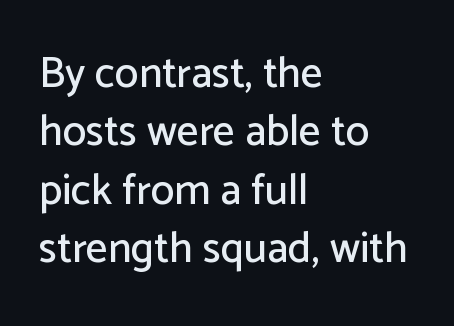
Does the type have serifs? No, each stem ends abruptly. This rendering uses left alignment, leaving the right contour irregular. Rule under the text: the space is simply empty. A typesetter would call this leading conventional body-copy spacing. Do the characters align in a grid? No, the font is proportional.
